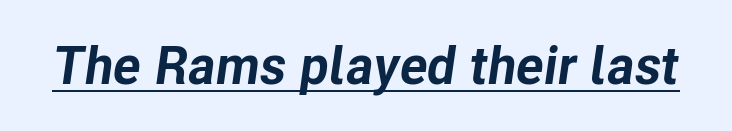
Chunky letters — that's bold for sure. Quick note: underline on. In terms of letterspacing, this is plain default setting. Note the varied advance widths — an 'i' is clearly narrower than an 'm'. Slant detected: the letters are inclined.
